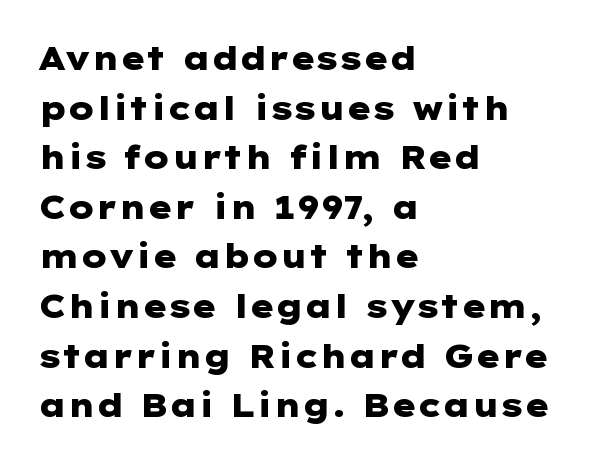
If you drew a ruler down the left edge, every line would touch it. A clean baseline with only descenders dipping below it. The tracking reads as untouched default to a designer's eye. One glance says typical: line gaps are just what's usual. Every character sits straight up, as roman type does. This sample uses a sans-serif face.
